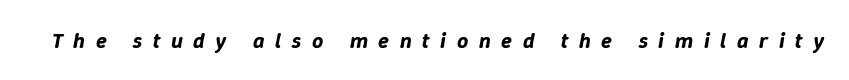
Q: Is the text italic (slanted)? A: Yes, it leans right by about 9 degrees.
Q: Is the text underlined? A: No.
Q: Is the spacing between letters normal or unusually wide? A: Unusually wide.
